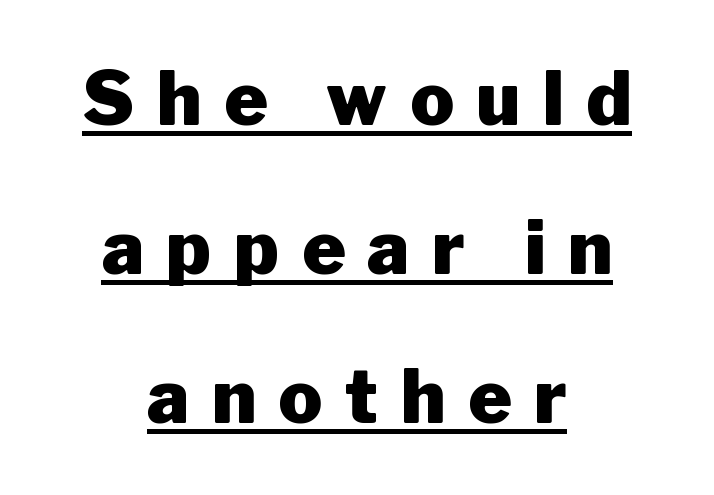
{"serif": "no", "italic": "no", "bold": "yes", "weight": "heavy", "width": "normal", "stroke_contrast": "low", "x_height": "medium", "monospaced": "no", "underline": "yes", "align": "center", "line_spacing": "loose", "line_spacing_ratio": 2.04, "letter_spacing": "wide", "letter_spacing_em": 0.31, "glyph_px": 73}
